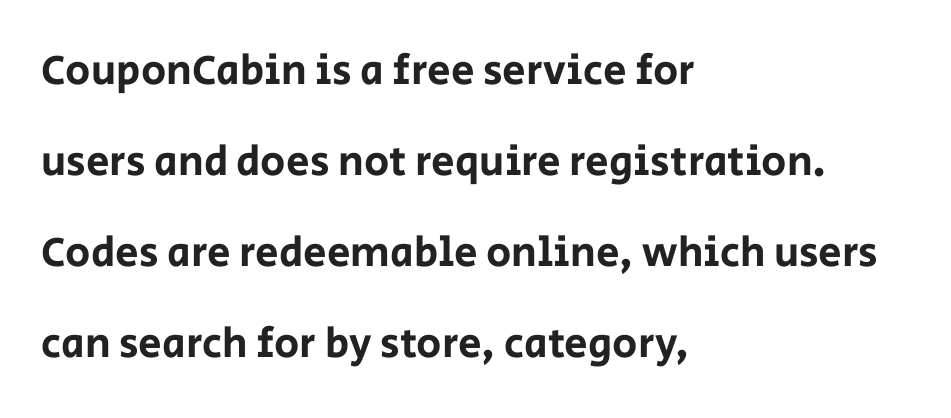
Q: Is the text italic (slanted)? A: No, it is upright.
Q: Is the typeface a serif or a sans-serif typeface? A: Sans-serif.
Q: Is the text underlined? A: No.
Q: How is the paragraph aligned? A: Left-aligned.
Q: Is the spacing between letters normal or unusually wide? A: Normal.
Q: Is the spacing between lines tight, normal or loose? A: Loose.
Q: Width (condensed, normal, or wide)? A: Normal.
Q: Stroke contrast? A: Low.
Q: x-height? A: Large.
Q: Monospaced? A: No.
